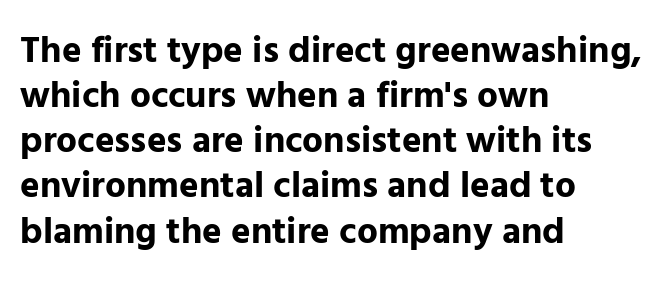
Q: Is the text bold? A: Yes.
Q: Is the text italic (slanted)? A: No, it is upright.
Q: Is the typeface a serif or a sans-serif typeface? A: Sans-serif.
Q: Is the text underlined? A: No.
Q: How is the paragraph aligned? A: Left-aligned.
Q: Is the spacing between letters normal or unusually wide? A: Normal.
Q: Width (condensed, normal, or wide)? A: Normal.
Q: Stroke contrast? A: Low.
Q: x-height? A: Medium.
Q: Monospaced? A: No.
